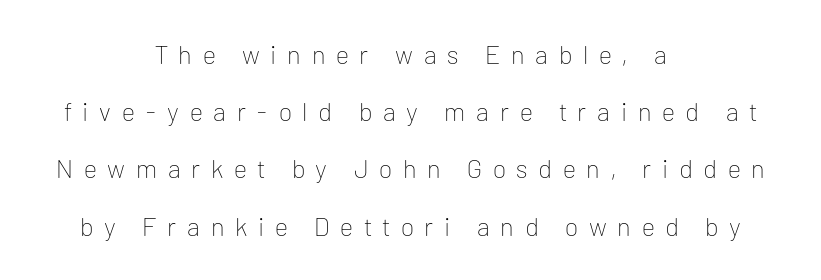
The passage shown has open, widely tracked lettering throughout. What's the leading like? Stretched, with rows far apart. The space directly below the letters is spotless. Neither beginnings nor endings align; midpoints do.
